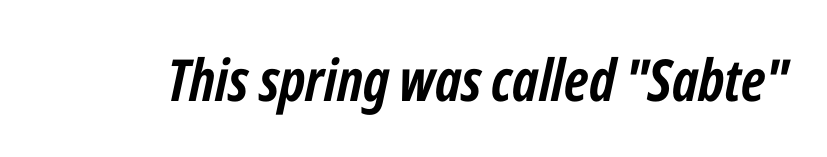
The image shows 58 px semibold, condensed type, italic (leaning right); set normal letter spacing, not underlined; low stroke contrast and a medium x-height.
